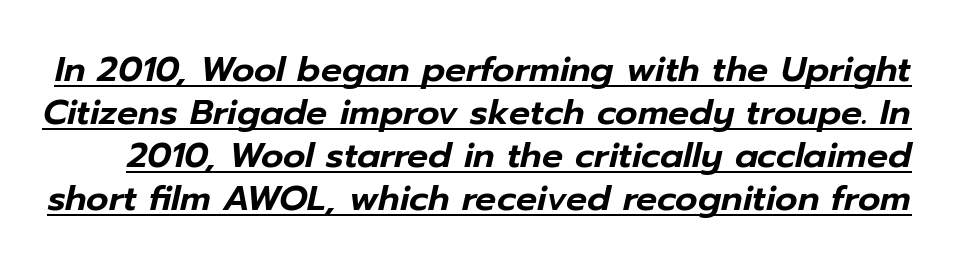
The image shows 35 px text type, italic (leaning right); set line spacing 1.23x, normal letter spacing, underlined; low stroke contrast and a medium x-height.
